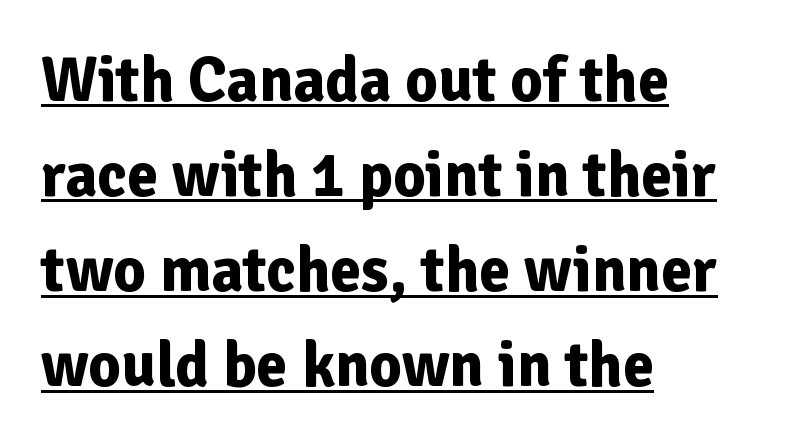
The image shows 63 px bold sans-serif type, upright; set left-aligned, normal line spacing (1.51x), normal letter spacing, underlined; low stroke contrast and a medium x-height.
